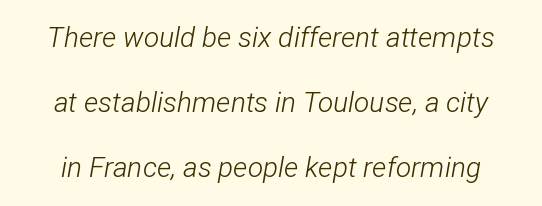
The image shows 28 px light, condensed type, italic (leaning right); set loose line spacing (2.33x), normal letter spacing, not underlined; low stroke contrast and a medium x-height.
